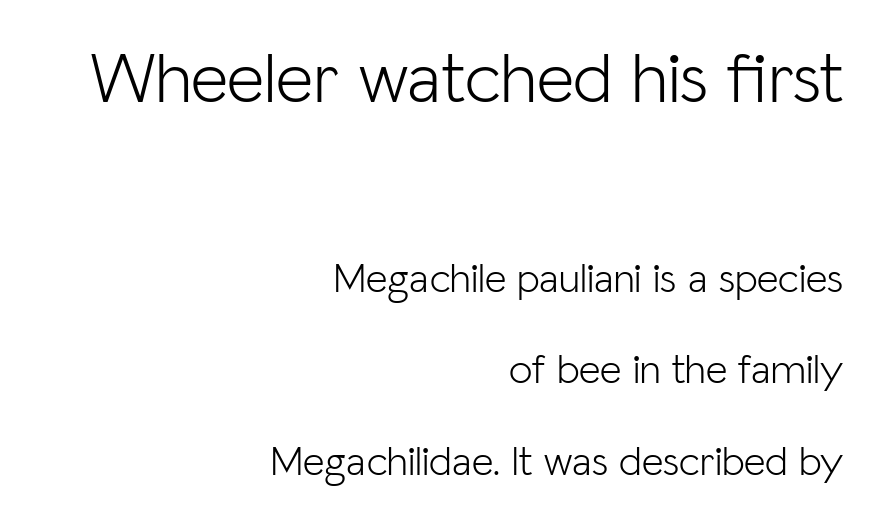
Ascenders rise straight up at ninety degrees. Compare the two chunks: the upper has the greater cap height. Descenders hang freely into open space. In terms of leading, this rendering errs on the spacious side.
